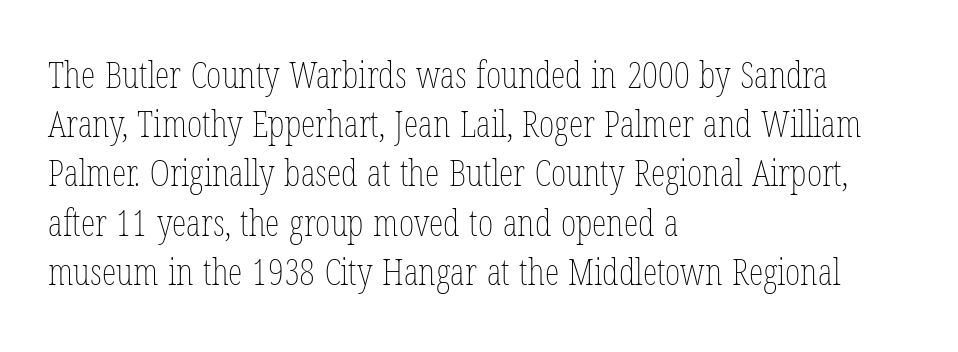
{"italic": "no", "bold": "no", "weight": "thin", "width": "condensed", "stroke_contrast": "low", "x_height": "medium", "monospaced": "no", "underline": "no", "align": "left", "line_spacing": "normal", "line_spacing_ratio": 1.33, "letter_spacing": "normal", "letter_spacing_em": 0.0, "glyph_px": 37}
